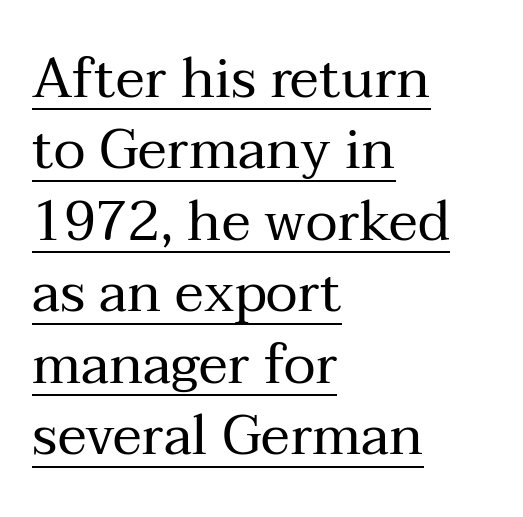
Type style note: has serifs. The rendering uses natural spacing where letterforms have individual widths. A classic flush-left, rag-right setting is used for this passage. Decoration check: the copy is underlined. The lettering stays uniformly vertical, giving the passage a roman look.
